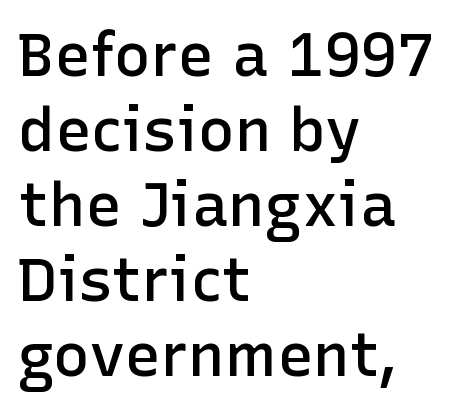
{"serif": "no", "italic": "no", "bold": "semi", "weight": "semibold", "width": "normal", "stroke_contrast": "low", "x_height": "medium", "monospaced": "no", "underline": "no", "align": "left", "line_spacing_ratio": 1.23, "letter_spacing": "normal", "letter_spacing_em": 0.0, "glyph_px": 61}
